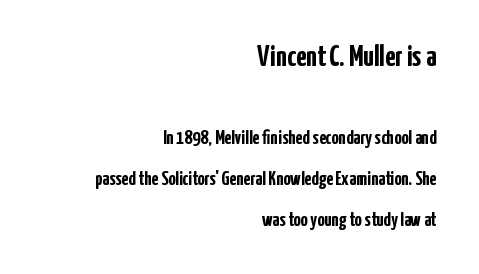
This is sans-serif lettering, the kind often seen on screens and signage. Notice how the passage keeps a crisp vertical edge on the right only. Unmarked baselines from the first word to the last. These two chunks differ in scale, with the top chunk taking the larger measure. Is the letter spacing exaggerated? No — it looks like the ordinary default.
